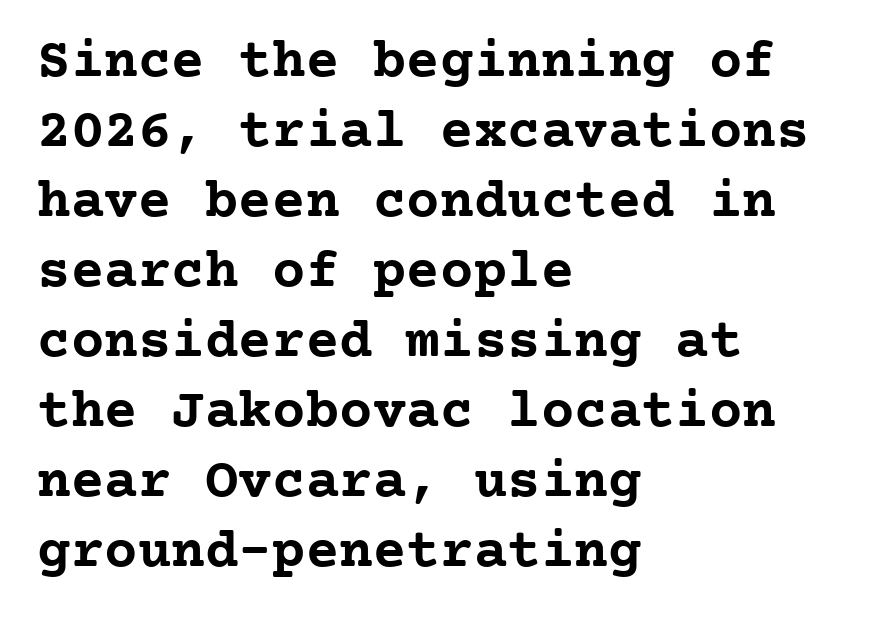
{"serif": "yes", "italic": "no", "bold": "yes", "weight": "semibold", "width": "normal", "stroke_contrast": "low", "x_height": "medium", "monospaced": "yes", "underline": "no", "align": "left", "line_spacing": "normal", "line_spacing_ratio": 1.25, "letter_spacing": "normal", "letter_spacing_em": 0.0, "glyph_px": 56}
